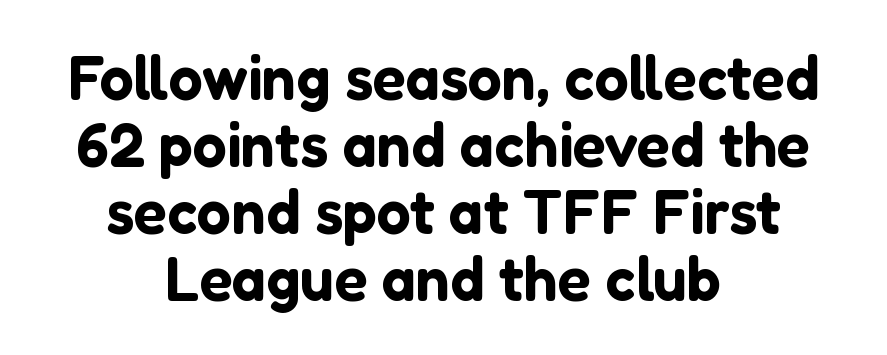
Do the characters align in a grid? No, the font is proportional. Reading down the block, each line starts at a different indent, mirrored at its end. The line texture is even and compact thanks to regular tracking. A clean baseline with only descenders dipping below it. The rendering shows plain stroke endings on the letterforms — a sans-serif design. The lettering holds an erect, upright posture throughout.
